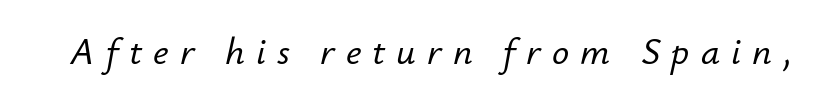
Characters follow at a spacing far wider than the type designer built in. No word sits above an underline. Observe the lean: these are italic letterforms. Do the characters align in a grid? No, the font is proportional.
